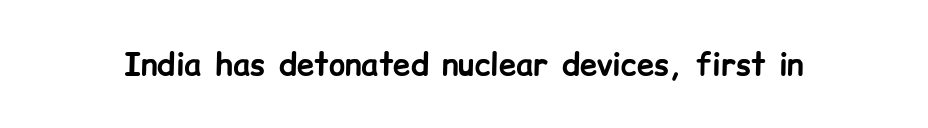
Q: Is the text bold? A: Yes.
Q: Is the text italic (slanted)? A: No, it is upright.
Q: Is the typeface a serif or a sans-serif typeface? A: Sans-serif.
Q: Is the text underlined? A: No.
Q: Is the spacing between letters normal or unusually wide? A: Normal.
Q: Width (condensed, normal, or wide)? A: Normal.
Q: Stroke contrast? A: Low.
Q: x-height? A: Medium.
Q: Monospaced? A: No.
